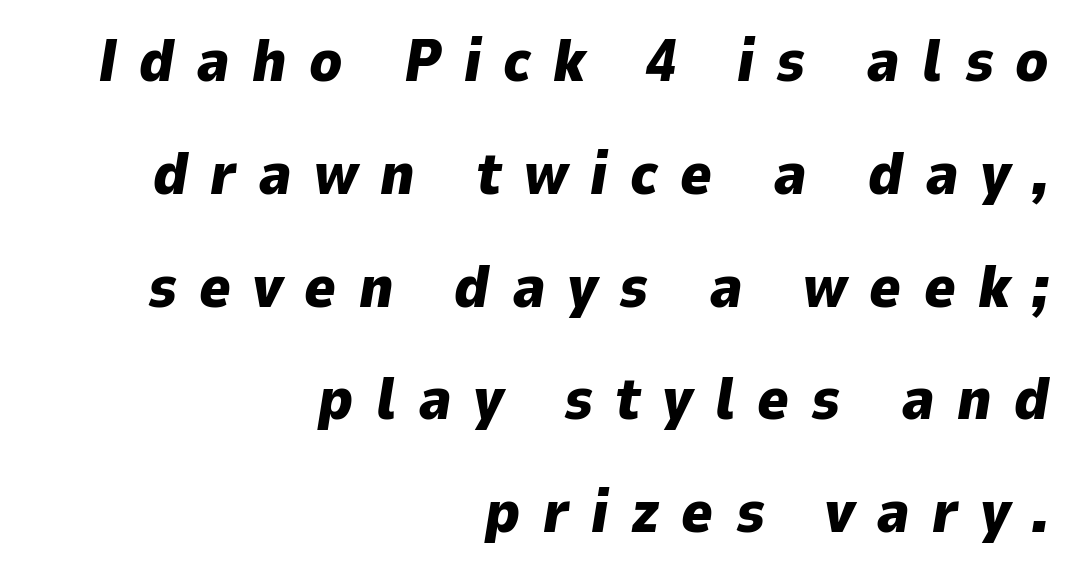
The image shows 60 px heavy type, italic (leaning right); set right-aligned, line spacing 1.88x, unusually wide letter spacing (+0.37 em), not underlined; low stroke contrast and a medium x-height.
